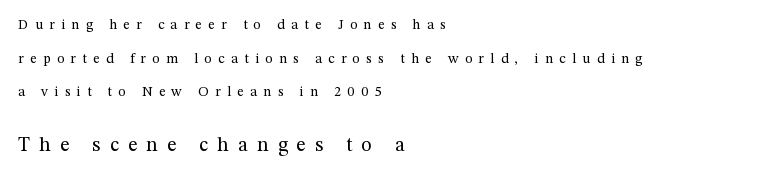
Plain, unruled lines of type. Size hierarchy here favors the trailing block over the leading one. Compared with typical body copy, the letter spacing here is much looser. Every character sits straight up, as roman type does.
